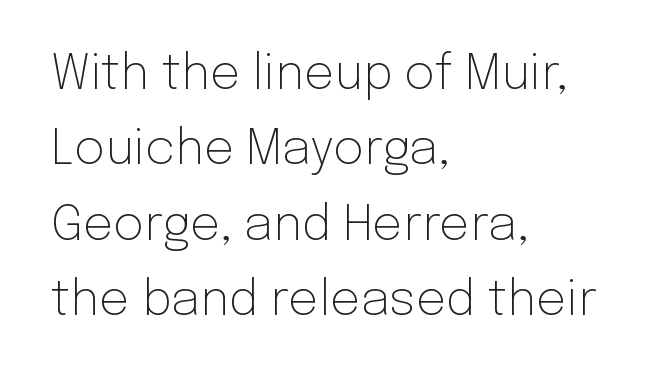
{"serif": "no", "italic": "no", "bold": "no", "weight": "light", "width": "normal", "stroke_contrast": "low", "x_height": "medium", "monospaced": "no", "underline": "no", "align": "left", "line_spacing": "normal", "line_spacing_ratio": 1.57, "letter_spacing": "normal", "letter_spacing_em": 0.0, "glyph_px": 48}
